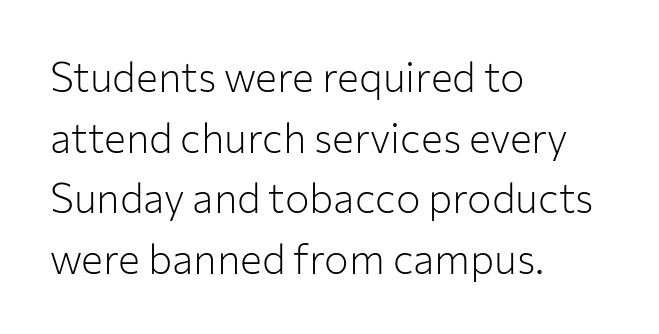
The image shows 41 px light sans-serif type, upright; set left-aligned, normal line spacing (1.48x), normal letter spacing, not underlined; low stroke contrast and a medium x-height.
